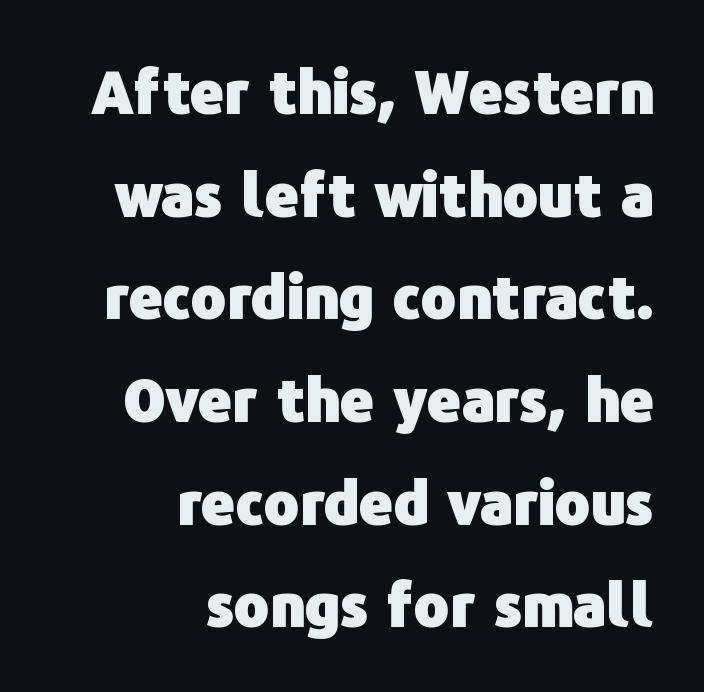
Q: Is the text bold? A: Yes.
Q: Is the text italic (slanted)? A: No, it is upright.
Q: Is the typeface a serif or a sans-serif typeface? A: Sans-serif.
Q: Is the text underlined? A: No.
Q: How is the paragraph aligned? A: Right-aligned.
Q: Is the spacing between letters normal or unusually wide? A: Normal.
Q: Width (condensed, normal, or wide)? A: Normal.
Q: Stroke contrast? A: Low.
Q: x-height? A: Medium.
Q: Monospaced? A: No.
